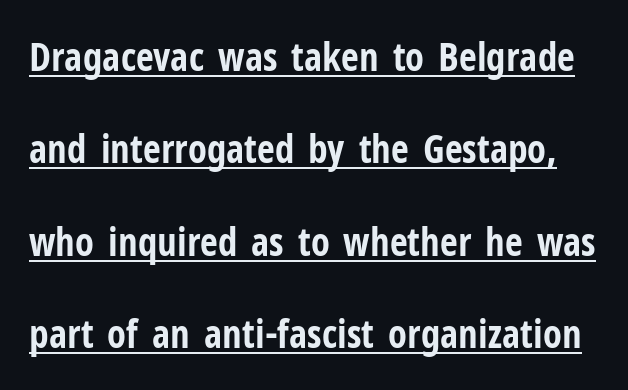
The image shows 39 px bold, condensed sans-serif type, upright; set loose line spacing (2.37x), normal letter spacing, underlined; low stroke contrast and a medium x-height.
